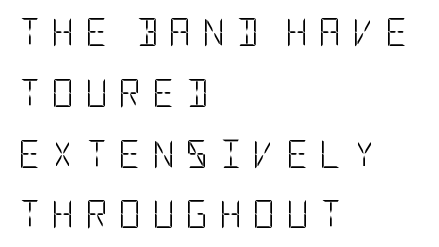
The image shows 28 px light, condensed sans-serif type, upright; set left-aligned, loose line spacing (2.17x), unusually wide letter spacing (+0.38 em), not underlined; low stroke contrast and a large x-height.
